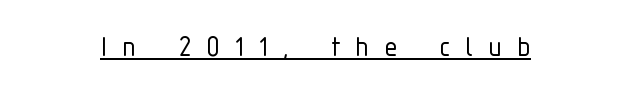
{"serif": "no", "italic": "no", "bold": "no", "weight": "light", "width": "condensed", "stroke_contrast": "low", "x_height": "medium", "monospaced": "no", "underline": "yes", "align": "center", "letter_spacing": "wide", "letter_spacing_em": 0.46, "glyph_px": 33}
